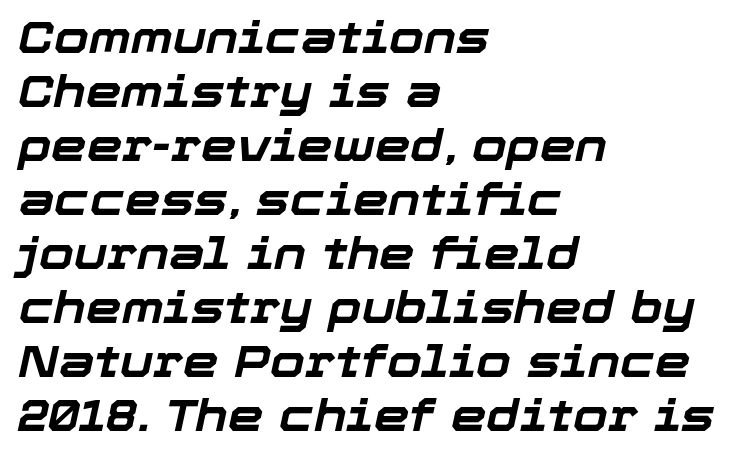
The image shows 45 px bold type, italic (leaning right); set left-aligned, line spacing 1.2x, normal letter spacing, not underlined; low stroke contrast and a medium x-height.
